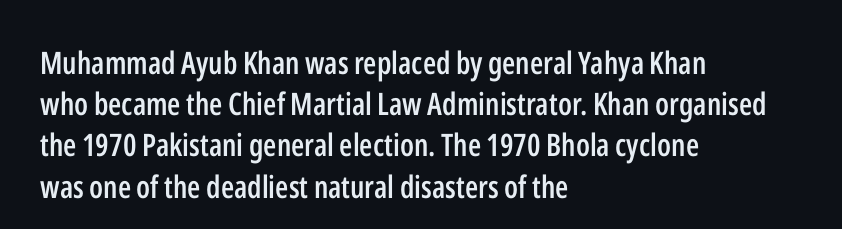
Q: Is the text bold? A: Semi-bold.
Q: Is the text italic (slanted)? A: No, it is upright.
Q: Is the typeface a serif or a sans-serif typeface? A: Sans-serif.
Q: Is the text underlined? A: No.
Q: How is the paragraph aligned? A: Left-aligned.
Q: Is the spacing between letters normal or unusually wide? A: Normal.
Q: Is the spacing between lines tight, normal or loose? A: Normal.
Q: Width (condensed, normal, or wide)? A: Condensed.
Q: Stroke contrast? A: Low.
Q: x-height? A: Medium.
Q: Monospaced? A: No.
